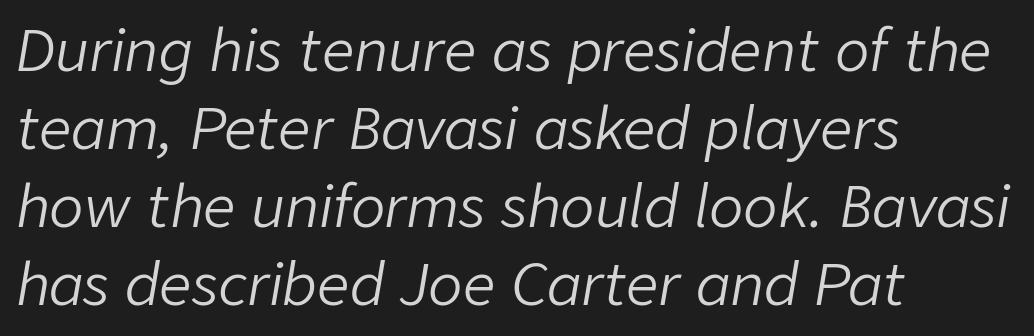
Q: Is the text bold? A: No.
Q: Is the text italic (slanted)? A: Yes, it leans right by about 9 degrees.
Q: Is the text underlined? A: No.
Q: How is the paragraph aligned? A: Left-aligned.
Q: Is the spacing between letters normal or unusually wide? A: Normal.
Q: Is the spacing between lines tight, normal or loose? A: Normal.
Q: Width (condensed, normal, or wide)? A: Normal.
Q: Stroke contrast? A: Low.
Q: x-height? A: Medium.
Q: Monospaced? A: No.
